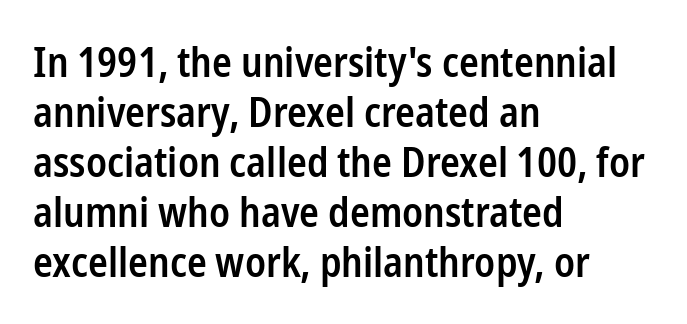
The baseline area is clear. One-word summary of the alignment: left. The lettering holds an erect, upright posture throughout. Honestly, the letter spacing is just normal — you wouldn't notice it. Classification — sans serif. Weight check: semibold — heavier than regular, not quite bold.
